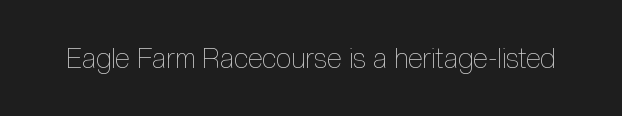
Ascenders rise straight up at ninety degrees. The face used here is proportionally spaced, like ordinary book or web type. Students, note that the glyphs here touch the page at normal intervals. Check the space under the baseline: it is left empty.
